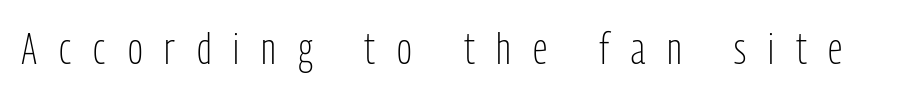
The image shows 44 px light, condensed sans-serif type, upright; set unusually wide letter spacing (+0.5 em), not underlined; low stroke contrast and a medium x-height.
